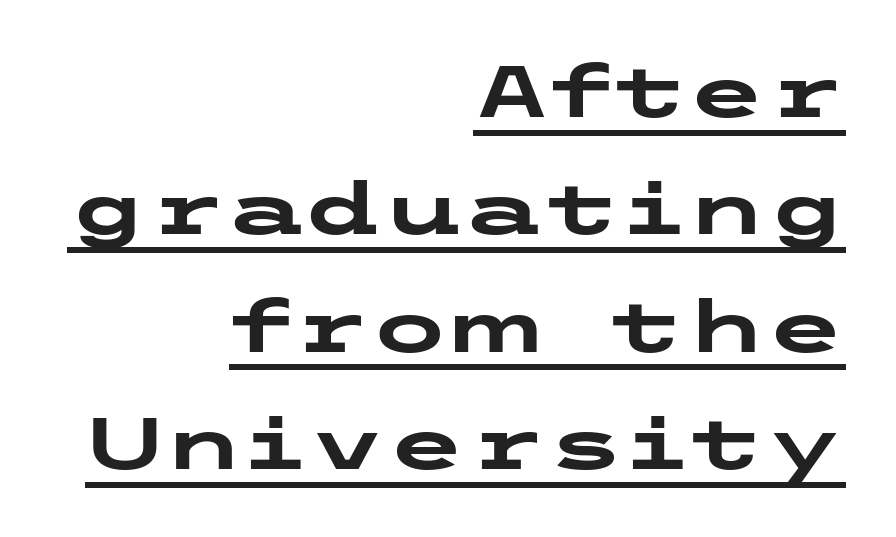
{"serif": "no", "italic": "no", "bold": "yes", "weight": "heavy", "width": "wide", "stroke_contrast": "low", "x_height": "medium", "underline": "yes", "align": "right", "line_spacing": "normal", "line_spacing_ratio": 1.63, "letter_spacing": "normal", "letter_spacing_em": 0.0, "glyph_px": 72}
